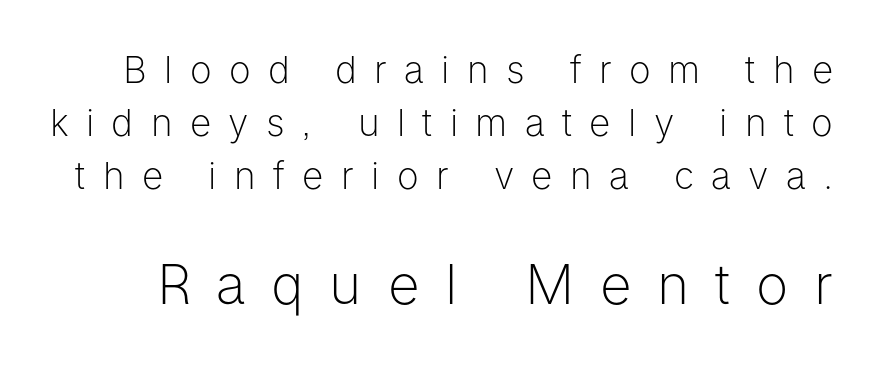
The image shows 55 px light sans-serif type, upright; set normal line spacing (1.43x), unusually wide letter spacing (+0.47 em), not underlined; the second (bottom) block is 1.49x larger; low stroke contrast and a medium x-height.
